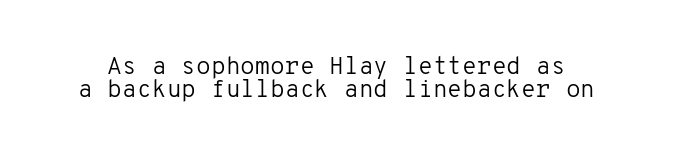
{"italic": "no", "bold": "no", "underline": "no", "line_spacing": "tight", "line_spacing_ratio": 0.96, "letter_spacing": "normal", "letter_spacing_em": 0.0, "glyph_px": 24}
